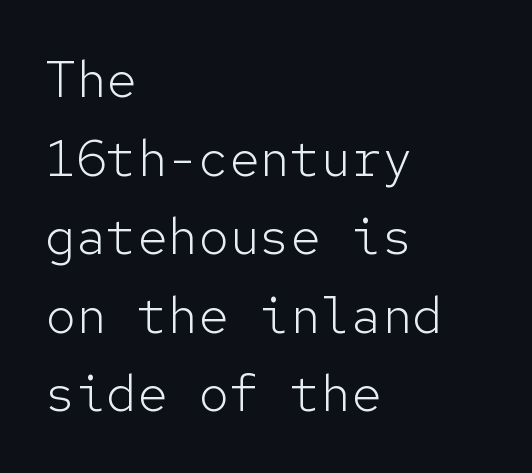
Q: Is the text bold? A: No.
Q: Is the text italic (slanted)? A: No, it is upright.
Q: Is the typeface a serif or a sans-serif typeface? A: Sans-serif.
Q: Is the text underlined? A: No.
Q: How is the paragraph aligned? A: Left-aligned.
Q: Is the spacing between letters normal or unusually wide? A: Normal.
Q: Is the spacing between lines tight, normal or loose? A: Normal.
Q: Width (condensed, normal, or wide)? A: Normal.
Q: Stroke contrast? A: Low.
Q: x-height? A: Medium.
Q: Monospaced? A: Yes.
